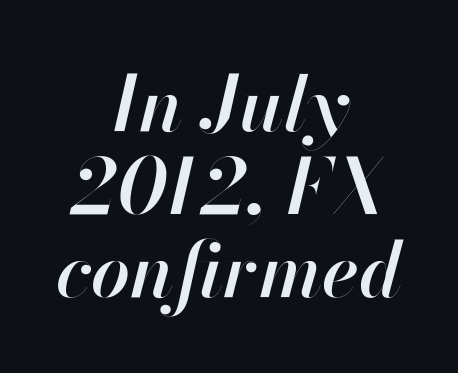
Q: Is the text bold? A: Semi-bold.
Q: Is the text italic (slanted)? A: Yes, it leans right by about 13 degrees.
Q: Is the text underlined? A: No.
Q: How is the paragraph aligned? A: Centered.
Q: Is the spacing between letters normal or unusually wide? A: Normal.
Q: Is the spacing between lines tight, normal or loose? A: Tight.
Q: Width (condensed, normal, or wide)? A: Normal.
Q: Stroke contrast? A: High.
Q: x-height? A: Small.
Q: Monospaced? A: No.
